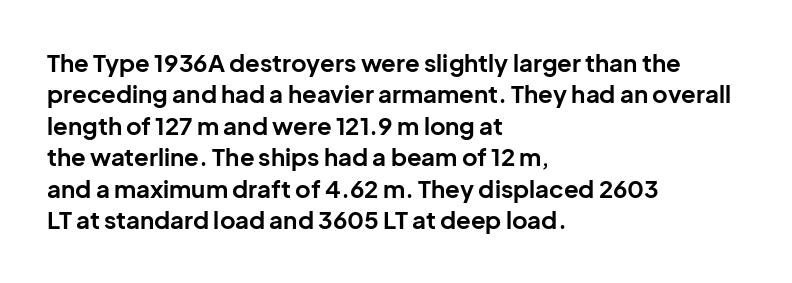
Caption: standard tracking, unaltered. In CSS terms this would be text-align: left. Unlike italic type, these characters show no tilt at all. A dark, heavy texture on the line: the type is bold.
